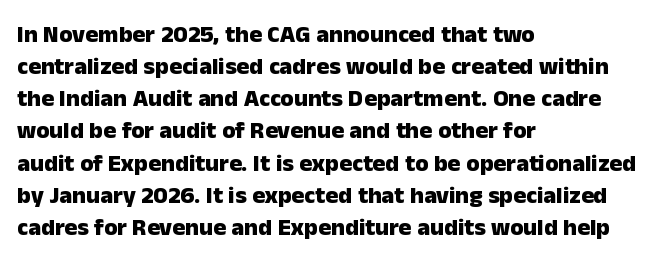
The image shows 24 px bold type, upright; set left-aligned, normal line spacing (1.34x), normal letter spacing, not underlined.
